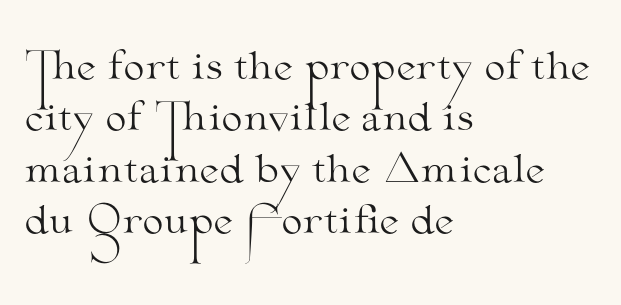
The image shows 38 px light, wide serif type, upright; set left-aligned, normal line spacing (1.35x), normal letter spacing, not underlined; medium stroke contrast and a small x-height.
